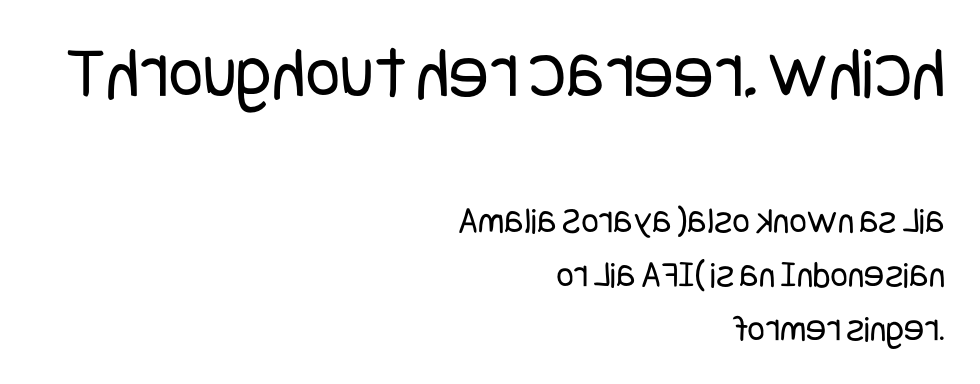
{"serif": "no", "italic": "no", "bold": "no", "weight": "regular", "width": "condensed", "stroke_contrast": "low", "x_height": "large", "underline": "no", "align": "right", "line_spacing": "normal", "line_spacing_ratio": 1.42, "letter_spacing": "normal", "letter_spacing_em": 0.0, "larger_block": "first", "size_ratio": 1.97, "glyph_px": 75}
